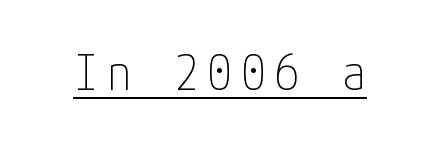
The font sits on the lighter half of the weight spectrum, regular included. Decoration check: the copy is underlined. In terms of posture, this sample is upright. This is sans-serif lettering, the kind often seen on screens and signage.
